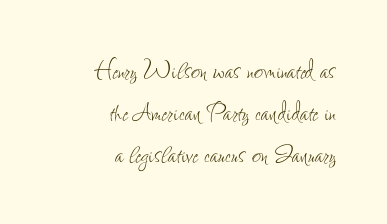
The compositor pushed each line to the right boundary. The letterforms sit at book weight or below. You could call the tracking neutral — neither tight nor loose. Check under the words: just untouched page.
